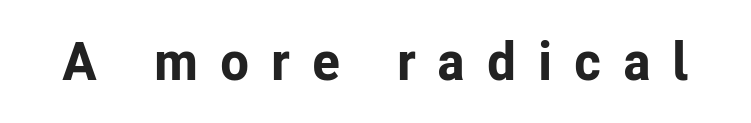
{"serif": "no", "italic": "no", "bold": "yes", "weight": "bold", "width": "normal", "stroke_contrast": "low", "x_height": "medium", "monospaced": "no", "underline": "no", "letter_spacing": "wide", "letter_spacing_em": 0.41, "glyph_px": 53}
